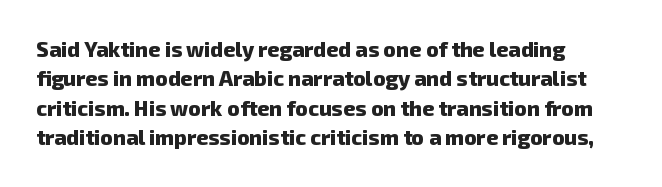
The image shows 21 px bold type; set left-aligned, normal line spacing (1.4x), normal letter spacing, not underlined.
